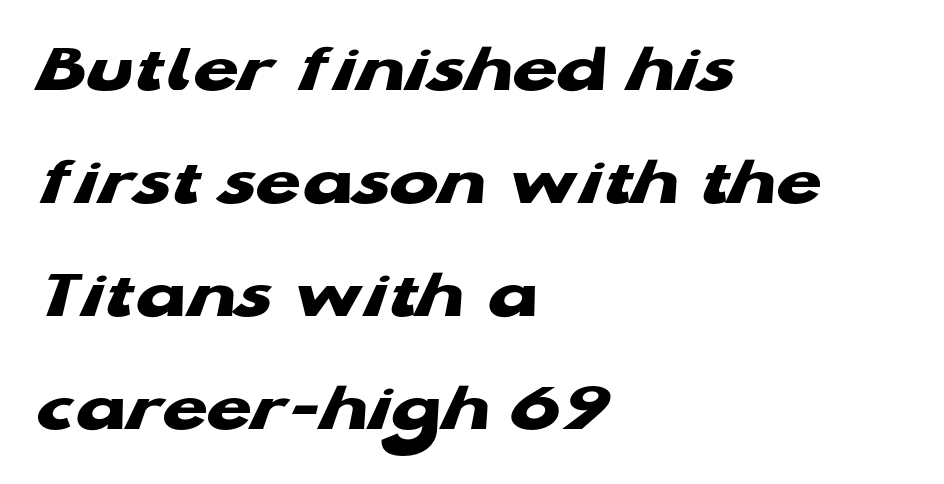
The lines are quadded left. Proportional: the letters do not fall into vertical columns. Check under the words: just untouched page. Look at the stroke-to-counter ratio: heavy, a bold.
